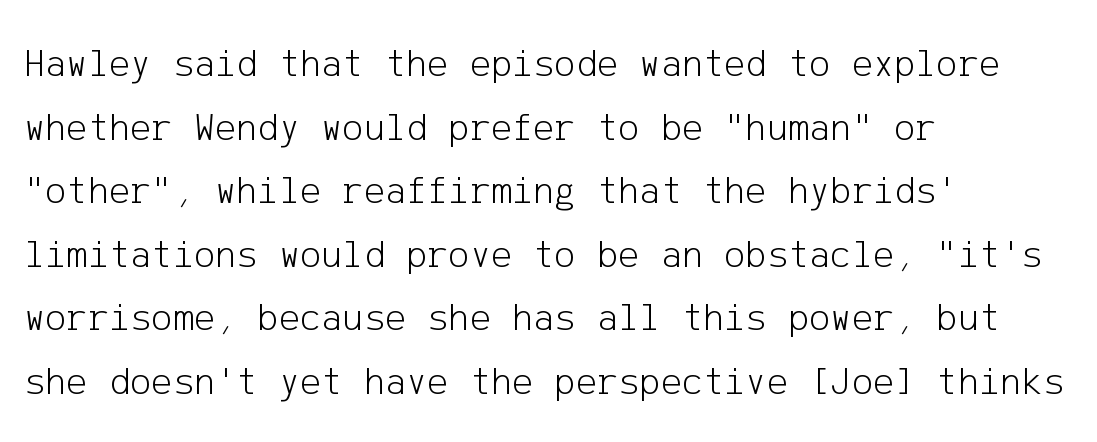
The image shows 40 px light sans-serif type, upright; set left-aligned, normal line spacing (1.59x), normal letter spacing, not underlined; low stroke contrast and a medium x-height.
